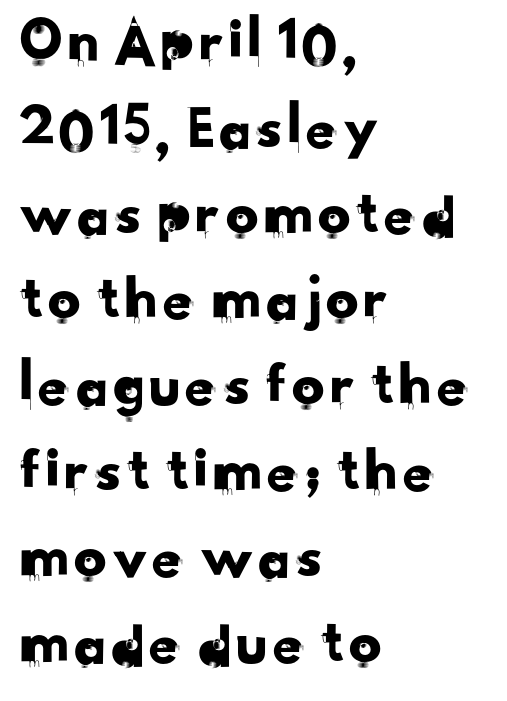
{"serif": "no", "width": "normal", "stroke_contrast": "low", "x_height": "small", "monospaced": "no", "underline": "no", "align": "left", "line_spacing": "normal", "line_spacing_ratio": 1.32, "letter_spacing": "normal", "letter_spacing_em": 0.0, "glyph_px": 65}
